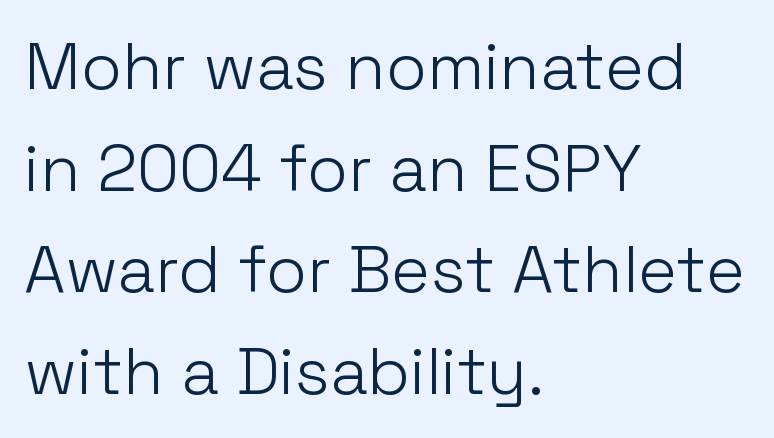
Q: Is the text bold? A: No.
Q: Is the text italic (slanted)? A: No, it is upright.
Q: Is the typeface a serif or a sans-serif typeface? A: Sans-serif.
Q: Is the text underlined? A: No.
Q: How is the paragraph aligned? A: Left-aligned.
Q: Is the spacing between letters normal or unusually wide? A: Normal.
Q: Is the spacing between lines tight, normal or loose? A: Normal.
Q: Width (condensed, normal, or wide)? A: Normal.
Q: Stroke contrast? A: Low.
Q: x-height? A: Medium.
Q: Monospaced? A: No.
